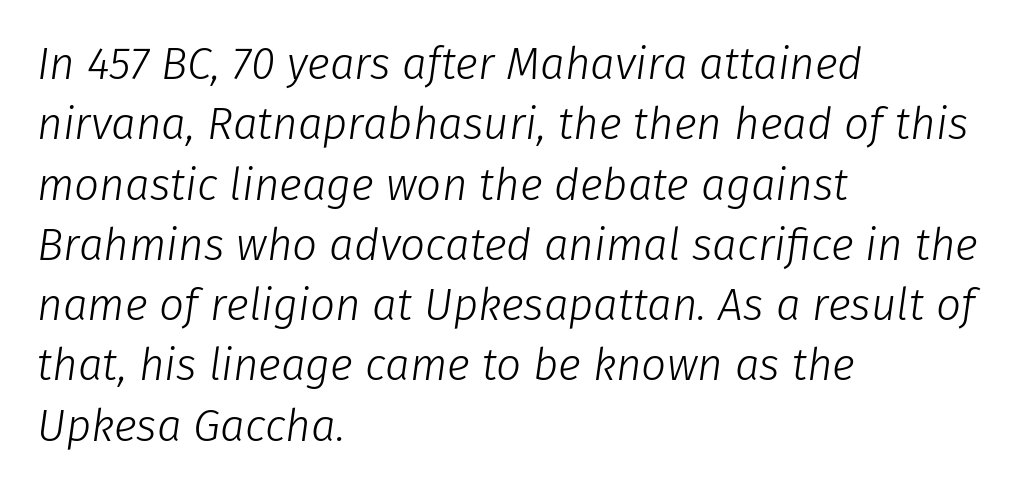
{"italic": "yes", "lean": "right", "slant_degrees": 8, "bold": "no", "weight": "light", "width": "normal", "stroke_contrast": "low", "x_height": "medium", "monospaced": "no", "underline": "no", "align": "left", "line_spacing": "normal", "line_spacing_ratio": 1.37, "letter_spacing": "normal", "letter_spacing_em": 0.0, "glyph_px": 44}
